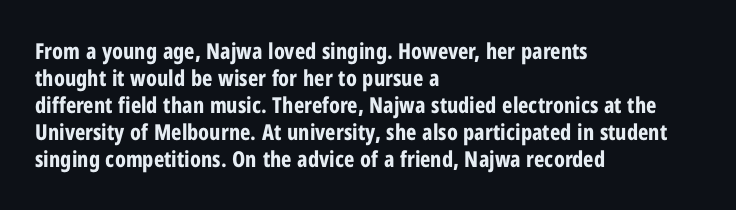
{"italic": "no", "bold": "yes", "underline": "no", "align": "left", "line_spacing_ratio": 1.23, "letter_spacing": "normal", "letter_spacing_em": 0.0, "glyph_px": 22}
